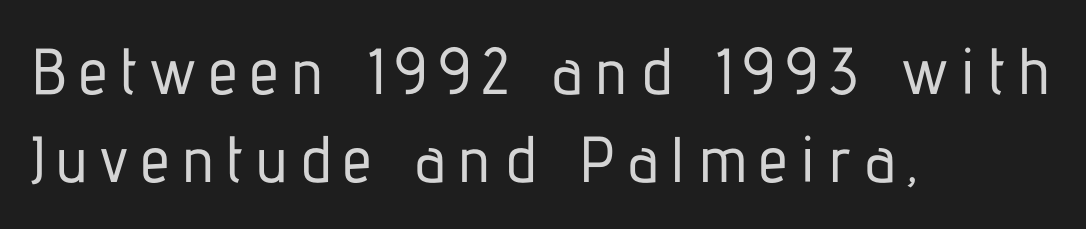
{"serif": "no", "italic": "no", "width": "condensed", "stroke_contrast": "low", "x_height": "medium", "monospaced": "no", "underline": "no", "align": "left", "line_spacing": "normal", "line_spacing_ratio": 1.35, "letter_spacing": "wide", "letter_spacing_em": 0.2, "glyph_px": 65}
